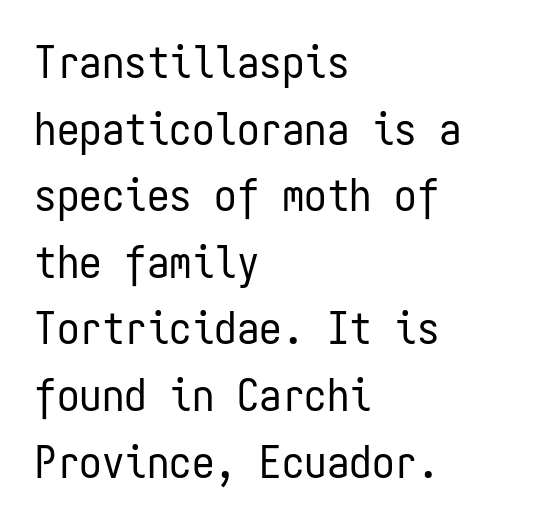
The letters stand upright; this is a roman face. Weight: in the light-to-regular range. Quick note: interline space is typical. Line starts are locked; line ends wander.
